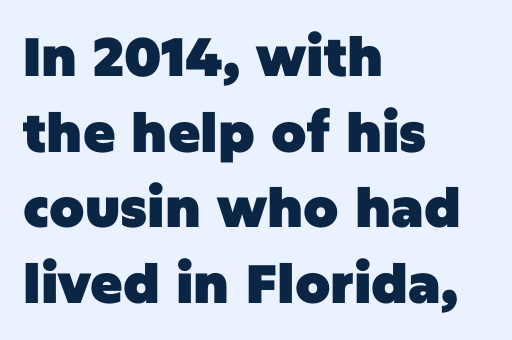
{"serif": "no", "italic": "no", "bold": "yes", "weight": "heavy", "width": "normal", "stroke_contrast": "low", "x_height": "large", "monospaced": "no", "underline": "no", "align": "left", "line_spacing": "normal", "line_spacing_ratio": 1.4, "letter_spacing": "normal", "letter_spacing_em": 0.0, "glyph_px": 54}
